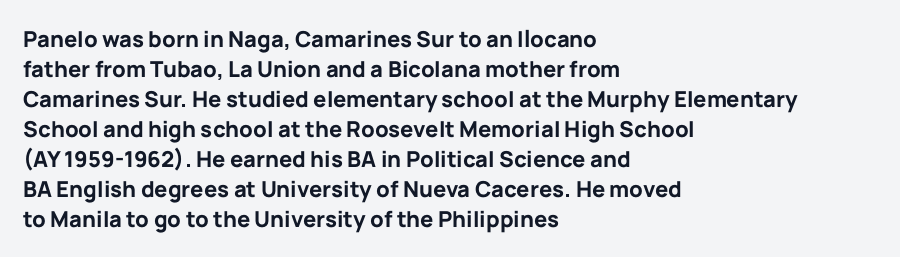
Q: Is the text bold? A: Yes.
Q: Is the text italic (slanted)? A: No, it is upright.
Q: Is the text underlined? A: No.
Q: How is the paragraph aligned? A: Left-aligned.
Q: Is the spacing between letters normal or unusually wide? A: Normal.
Q: Is the spacing between lines tight, normal or loose? A: Normal.
